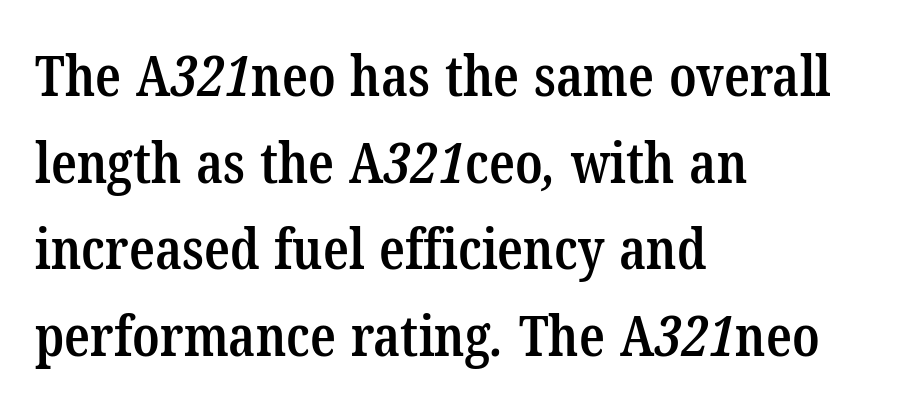
Q: Is the text bold? A: Semi-bold.
Q: Is the typeface a serif or a sans-serif typeface? A: Serif.
Q: Is the text underlined? A: No.
Q: How is the paragraph aligned? A: Left-aligned.
Q: Is the spacing between letters normal or unusually wide? A: Normal.
Q: Is the spacing between lines tight, normal or loose? A: Normal.
Q: Width (condensed, normal, or wide)? A: Condensed.
Q: Stroke contrast? A: Low.
Q: x-height? A: Medium.
Q: Monospaced? A: No.
